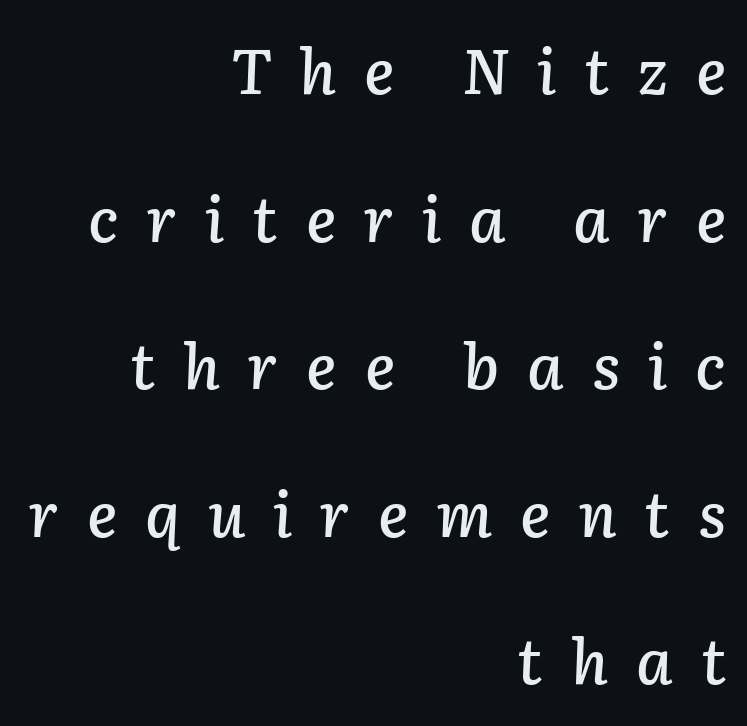
Q: Is the text italic (slanted)? A: Yes, it leans right by about 2 degrees.
Q: Is the text underlined? A: No.
Q: How is the paragraph aligned? A: Right-aligned.
Q: Is the spacing between letters normal or unusually wide? A: Unusually wide.
Q: Is the spacing between lines tight, normal or loose? A: Loose.
Q: Width (condensed, normal, or wide)? A: Normal.
Q: Stroke contrast? A: Low.
Q: x-height? A: Medium.
Q: Monospaced? A: No.
